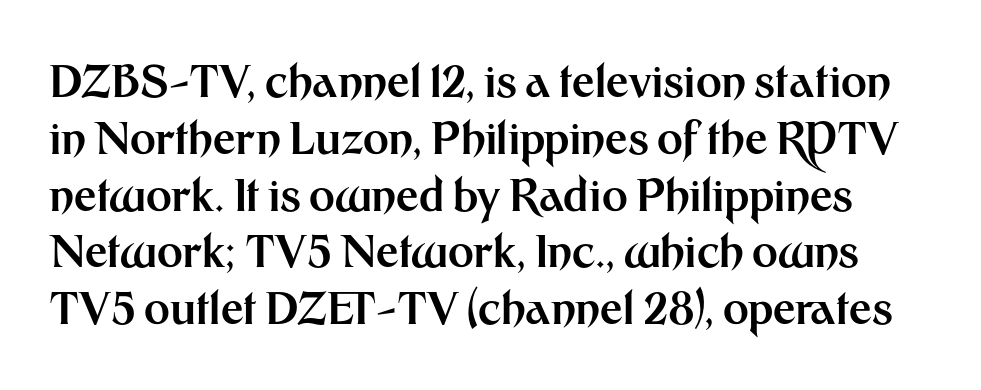
Q: Is the text bold? A: Yes.
Q: Is the text italic (slanted)? A: No, it is upright.
Q: Is the typeface a serif or a sans-serif typeface? A: Sans-serif.
Q: Is the text underlined? A: No.
Q: Is the spacing between letters normal or unusually wide? A: Normal.
Q: Is the spacing between lines tight, normal or loose? A: Normal.
Q: Width (condensed, normal, or wide)? A: Normal.
Q: Stroke contrast? A: Medium.
Q: x-height? A: Medium.
Q: Monospaced? A: No.
